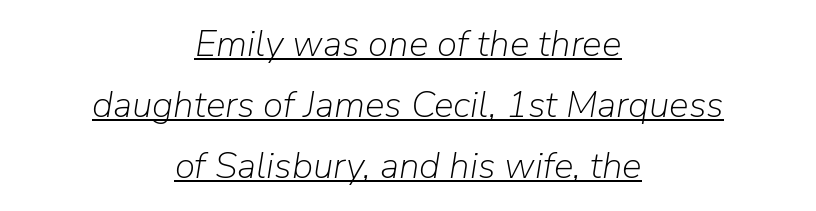
Q: Is the text bold? A: No.
Q: Is the text italic (slanted)? A: Yes, it leans right by about 9 degrees.
Q: Is the text underlined? A: Yes.
Q: How is the paragraph aligned? A: Centered.
Q: Is the spacing between letters normal or unusually wide? A: Normal.
Q: Is the spacing between lines tight, normal or loose? A: Normal.
Q: Width (condensed, normal, or wide)? A: Normal.
Q: Stroke contrast? A: Low.
Q: x-height? A: Medium.
Q: Monospaced? A: No.
